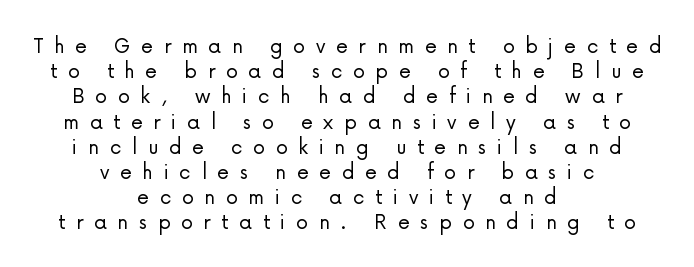
The image shows 24 px text type, upright; set centered, tight line spacing (1.05x), unusually wide letter spacing (+0.45 em), not underlined.
